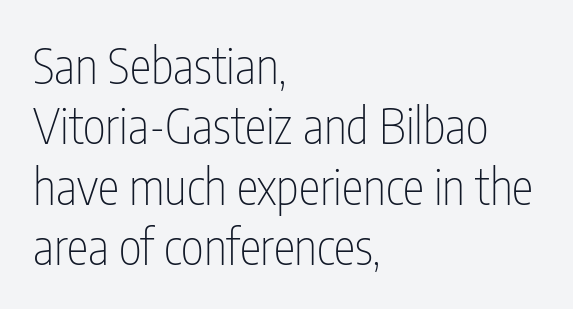
Q: Is the text bold? A: No.
Q: Is the text italic (slanted)? A: No, it is upright.
Q: Is the typeface a serif or a sans-serif typeface? A: Sans-serif.
Q: Is the text underlined? A: No.
Q: How is the paragraph aligned? A: Left-aligned.
Q: Is the spacing between letters normal or unusually wide? A: Normal.
Q: Width (condensed, normal, or wide)? A: Condensed.
Q: Stroke contrast? A: Low.
Q: x-height? A: Medium.
Q: Monospaced? A: No.
